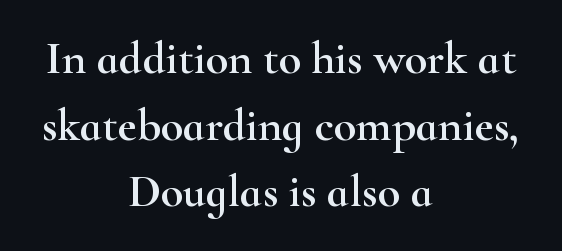
Q: Is the text italic (slanted)? A: No, it is upright.
Q: Is the typeface a serif or a sans-serif typeface? A: Serif.
Q: Is the text underlined? A: No.
Q: How is the paragraph aligned? A: Centered.
Q: Is the spacing between letters normal or unusually wide? A: Normal.
Q: Is the spacing between lines tight, normal or loose? A: Normal.
Q: Width (condensed, normal, or wide)? A: Wide.
Q: Stroke contrast? A: High.
Q: x-height? A: Small.
Q: Monospaced? A: No.
